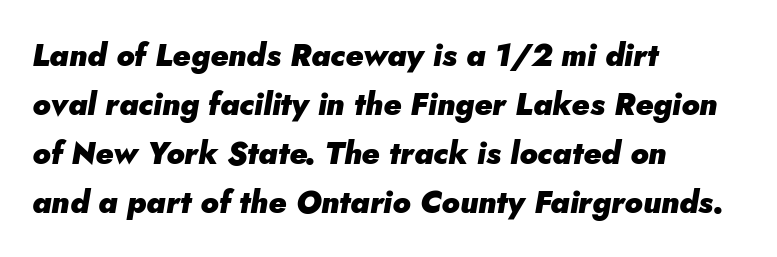
The image shows 31 px heavy type, italic (leaning right); set left-aligned, normal line spacing (1.58x), normal letter spacing, not underlined; low stroke contrast and a small x-height.
